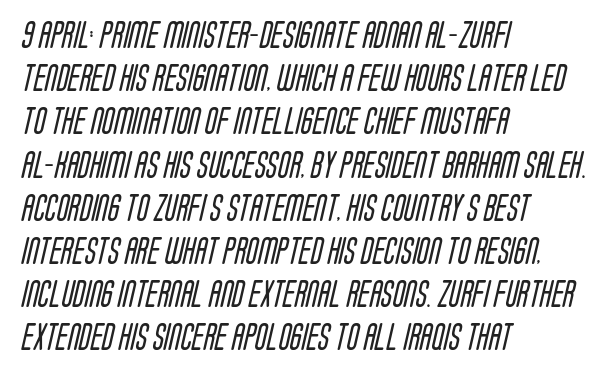
Vertical spacing — default. Observe the ordinary spacing: letters are neighbours, not strangers. Stems here are at most as thick as an everyday book face. The strip under each line holds only bare page. The setting favours the left margin, as ordinary paragraphs usually do.
